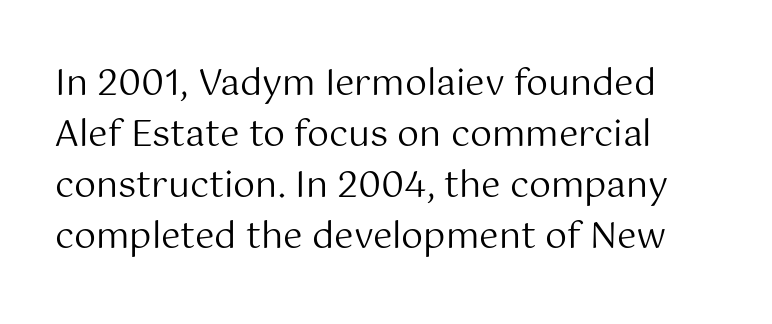
Q: Is the text bold? A: No.
Q: Is the text italic (slanted)? A: No, it is upright.
Q: Is the typeface a serif or a sans-serif typeface? A: Sans-serif.
Q: Is the text underlined? A: No.
Q: Is the spacing between letters normal or unusually wide? A: Normal.
Q: Is the spacing between lines tight, normal or loose? A: Normal.
Q: Width (condensed, normal, or wide)? A: Normal.
Q: Stroke contrast? A: Medium.
Q: x-height? A: Medium.
Q: Monospaced? A: No.
